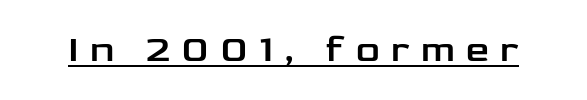
The image shows 37 px wide sans-serif type, upright; set unusually wide letter spacing (+0.31 em), underlined; low stroke contrast and a medium x-height.
